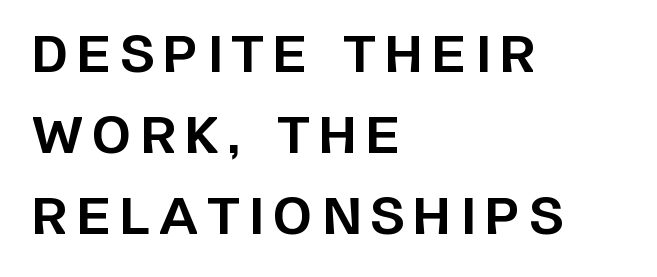
The image shows 50 px bold sans-serif type, upright; set left-aligned, normal line spacing (1.62x), not underlined; low stroke contrast and a large x-height.
